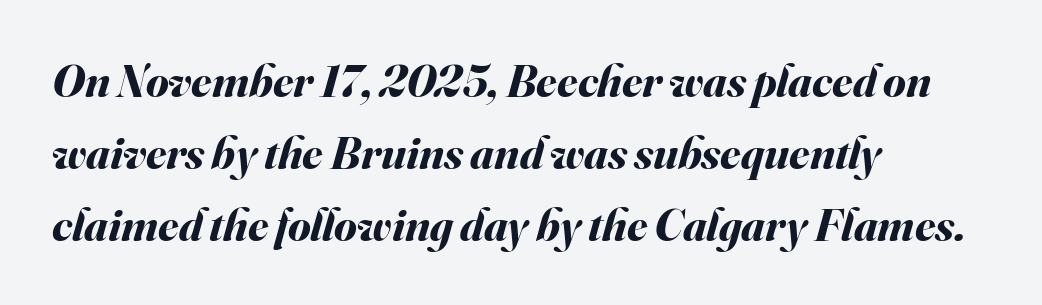
A classic flush-left, rag-right setting is used for this passage. Summary of weight: heavy, a full bold. Glance below the letters and you will spot only blank space. Here the designer chose a conventional face with non-uniform glyph widths. Would a proofreader flag this as italicized? Yes. Characters follow at the spacing the type designer built in.
